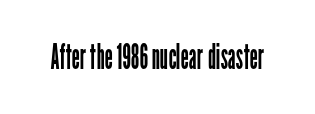
What kind of face is this? One without serifs — a sans. Type without underlining. Unlike italic type, these characters show no tilt at all. Here the glyphs are tracked normally, forming tight word shapes. On a weight scale, this lands at 450 or below. The letters advance in unequal steps, a hallmark of proportional type.
